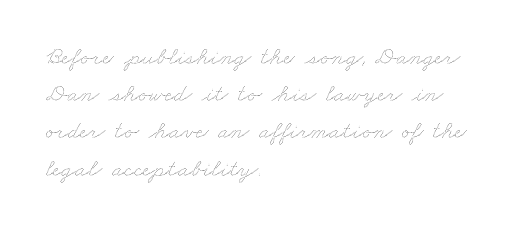
The image shows 25 px text type; set left-aligned, normal line spacing (1.49x), normal letter spacing, not underlined.
